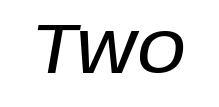
The image shows 70 px text type, italic (leaning right); set normal letter spacing, not underlined; low stroke contrast and a large x-height.
